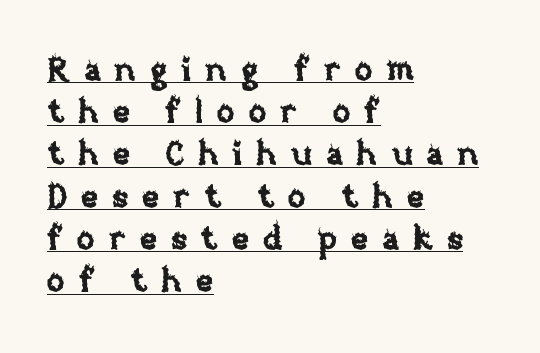
{"italic": "no", "width": "normal", "stroke_contrast": "low", "x_height": "large", "monospaced": "no", "underline": "yes", "align": "left", "line_spacing": "normal", "line_spacing_ratio": 1.28, "letter_spacing": "wide", "letter_spacing_em": 0.41, "glyph_px": 33}
